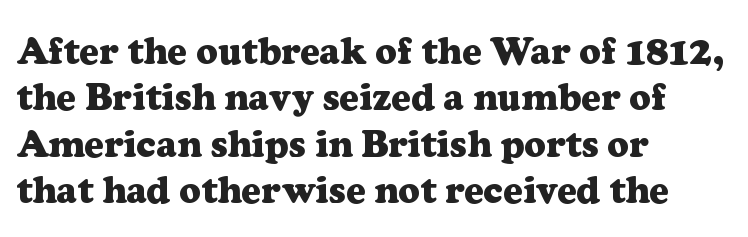
The rendering uses natural spacing where letterforms have individual widths. Which margin do the lines hug? The left one — the right edge is uneven. Beneath every word, the page is bare. Vertical strokes here are truly vertical. The rendering uses a bold face; every stroke is thick and dark.
